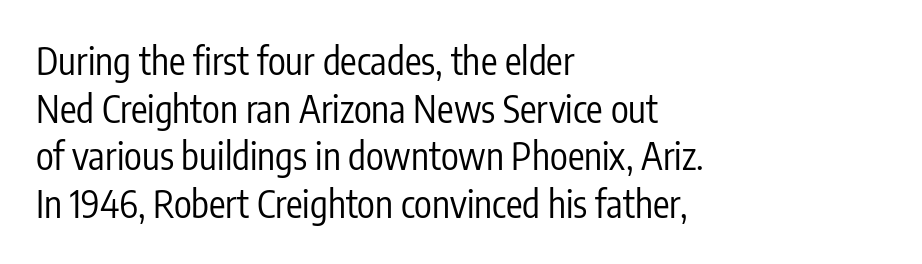
Q: Is the text bold? A: No.
Q: Is the text italic (slanted)? A: No, it is upright.
Q: Is the typeface a serif or a sans-serif typeface? A: Sans-serif.
Q: Is the text underlined? A: No.
Q: How is the paragraph aligned? A: Left-aligned.
Q: Is the spacing between letters normal or unusually wide? A: Normal.
Q: Is the spacing between lines tight, normal or loose? A: Normal.
Q: Width (condensed, normal, or wide)? A: Condensed.
Q: Stroke contrast? A: Low.
Q: x-height? A: Medium.
Q: Monospaced? A: No.
